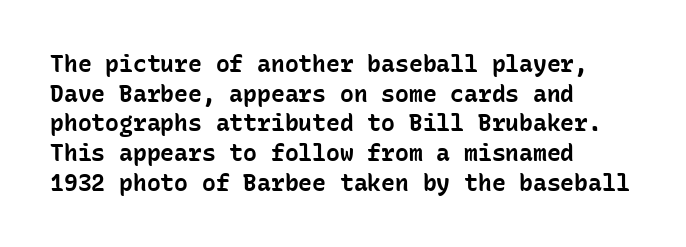
Is there any slant? The stems are plumb. Nothing unusual about the tracking: characters are spaced as the font intends. These words are printed bold, with thick strokes throughout. Evenly set lines give the paragraph a standard silhouette.
